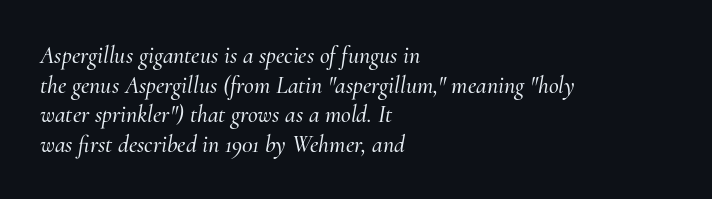
The image shows 24 px text type, italic (leaning right); set left-aligned, line spacing 1.23x, normal letter spacing, not underlined.
